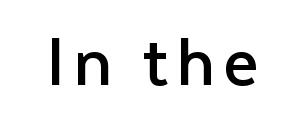
{"serif": "no", "italic": "no", "bold": "no", "weight": "regular", "width": "normal", "stroke_contrast": "low", "x_height": "medium", "monospaced": "no", "underline": "no", "glyph_px": 76}
